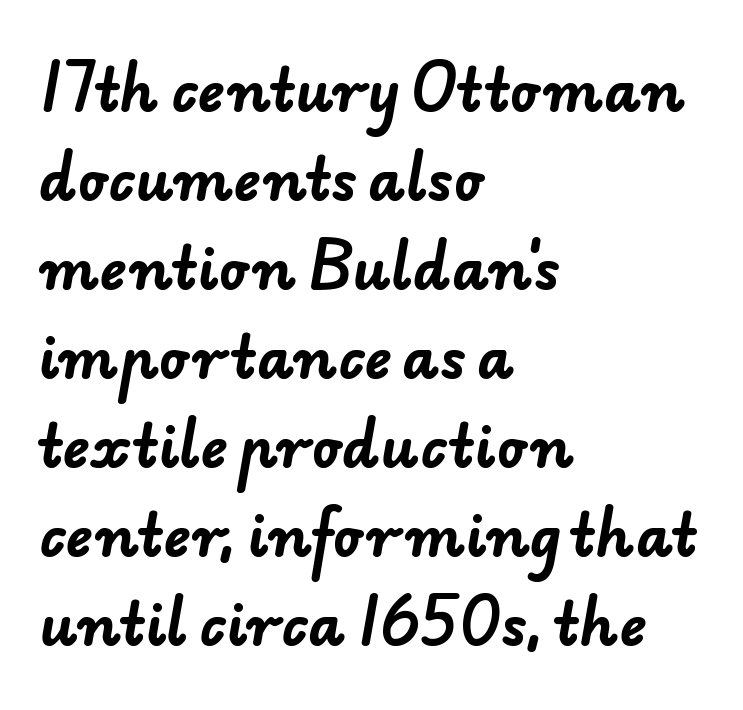
Q: Is the text bold? A: Yes.
Q: Is the typeface a serif or a sans-serif typeface? A: Sans-serif.
Q: Is the text underlined? A: No.
Q: How is the paragraph aligned? A: Left-aligned.
Q: Is the spacing between letters normal or unusually wide? A: Normal.
Q: Is the spacing between lines tight, normal or loose? A: Normal.
Q: Width (condensed, normal, or wide)? A: Normal.
Q: Stroke contrast? A: Low.
Q: x-height? A: Small.
Q: Monospaced? A: No.
